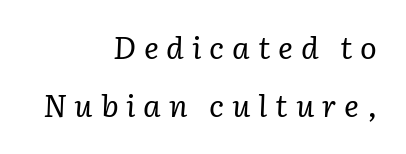
The image shows 31 px regular-weight serif type, italic (leaning right); set right-aligned, line spacing 1.87x, unusually wide letter spacing (+0.25 em), not underlined; low stroke contrast and a medium x-height.
